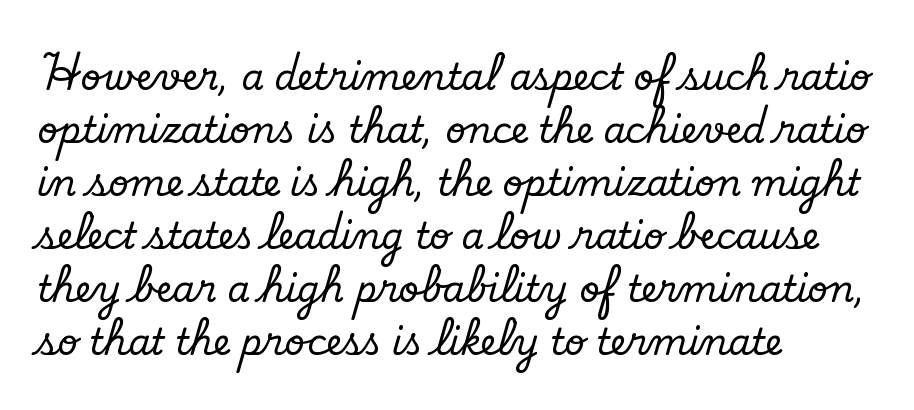
The block of text has a typical density, with ordinary space between rows. A typesetter would label this face a serif. The tracking reads as untouched default to a designer's eye. Spacing verdict: proportional, widths tailored to each character.
